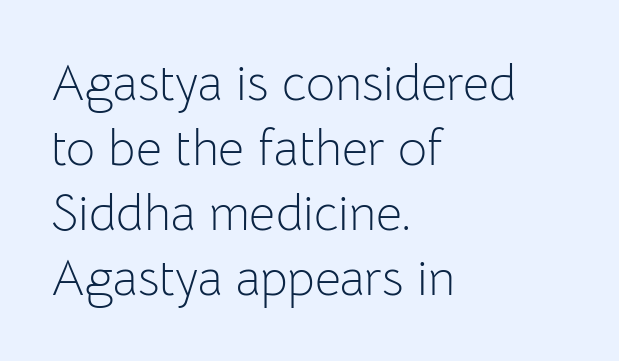
The image shows 50 px light sans-serif type, upright; set left-aligned, normal line spacing (1.3x), normal letter spacing, not underlined; low stroke contrast and a medium x-height.
